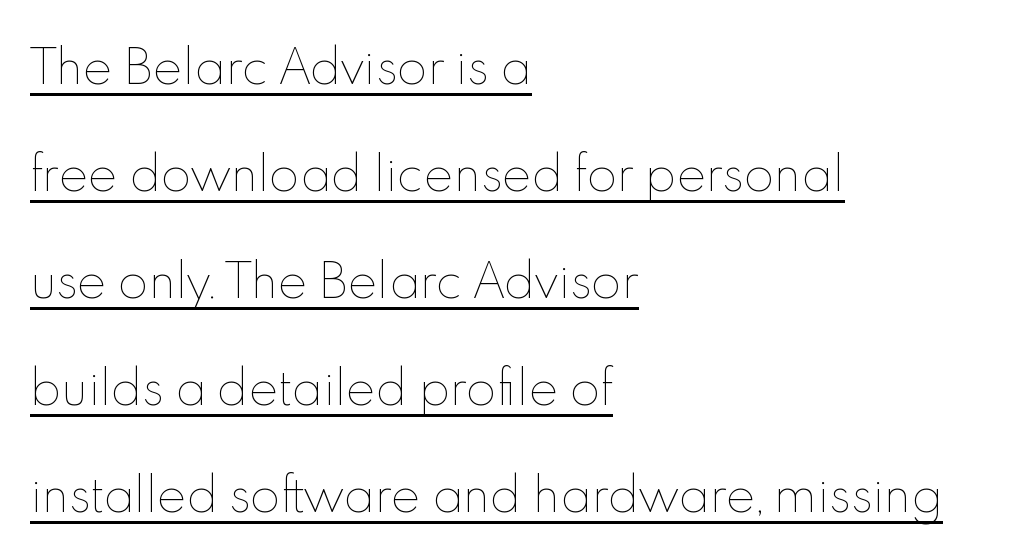
Does extra space separate the letters? No, they use regular spacing. Ascenders rise straight up at ninety degrees. No extra ink here — the face is not bold. Compared with undecorated copy, this sample adds a rule below the words. The rendering uses natural spacing where letterforms have individual widths.
